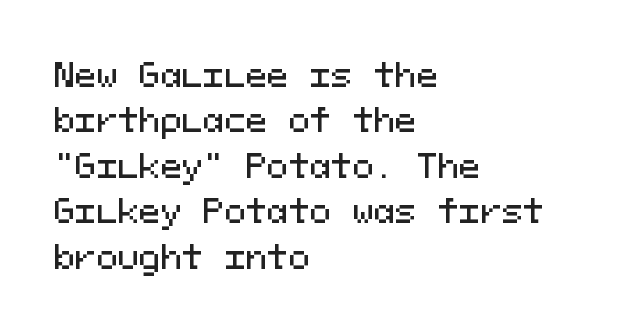
{"serif": "no", "italic": "no", "width": "normal", "stroke_contrast": "medium", "x_height": "medium", "monospaced": "yes", "underline": "no", "align": "left", "line_spacing": "normal", "line_spacing_ratio": 1.42, "letter_spacing": "normal", "letter_spacing_em": 0.0, "glyph_px": 32}
